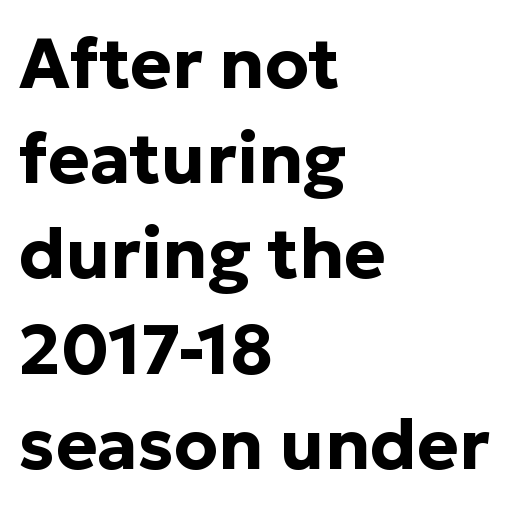
Q: Is the text bold? A: Yes.
Q: Is the text italic (slanted)? A: No, it is upright.
Q: Is the typeface a serif or a sans-serif typeface? A: Sans-serif.
Q: Is the text underlined? A: No.
Q: How is the paragraph aligned? A: Left-aligned.
Q: Is the spacing between letters normal or unusually wide? A: Normal.
Q: Is the spacing between lines tight, normal or loose? A: Normal.
Q: Width (condensed, normal, or wide)? A: Normal.
Q: Stroke contrast? A: Low.
Q: x-height? A: Medium.
Q: Monospaced? A: No.
